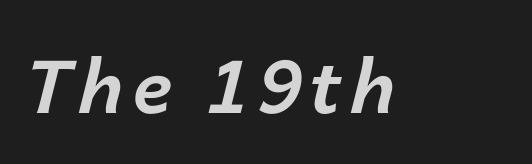
The image shows 74 px bold type, italic (leaning right); set not underlined; low stroke contrast and a medium x-height.
